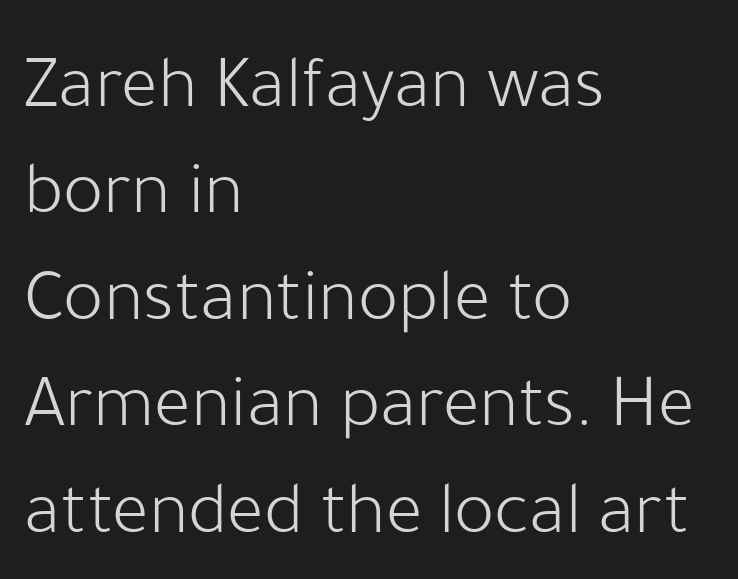
The image shows 76 px light sans-serif type, upright; set left-aligned, normal line spacing (1.4x), normal letter spacing, not underlined; low stroke contrast and a medium x-height.
